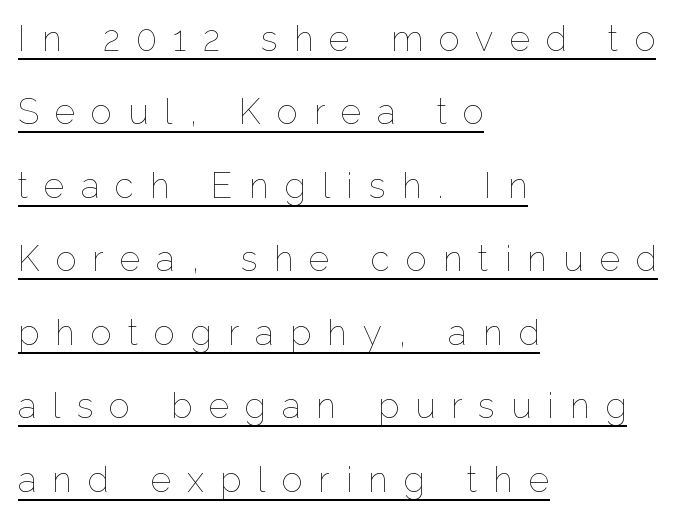
{"italic": "no", "bold": "no", "weight": "thin", "width": "normal", "stroke_contrast": "low", "x_height": "medium", "monospaced": "no", "underline": "yes", "align": "left", "line_spacing": "loose", "line_spacing_ratio": 2.1, "letter_spacing": "wide", "letter_spacing_em": 0.46, "glyph_px": 35}
